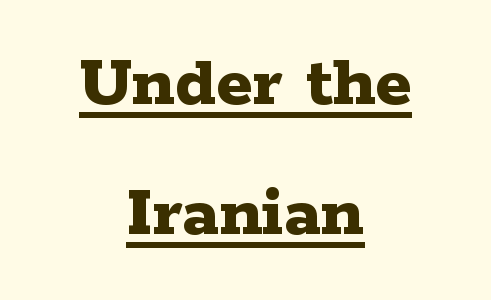
Q: Is the text bold? A: Yes.
Q: Is the text italic (slanted)? A: No, it is upright.
Q: Is the typeface a serif or a sans-serif typeface? A: Serif.
Q: Is the text underlined? A: Yes.
Q: How is the paragraph aligned? A: Centered.
Q: Is the spacing between letters normal or unusually wide? A: Normal.
Q: Width (condensed, normal, or wide)? A: Wide.
Q: Stroke contrast? A: Low.
Q: x-height? A: Medium.
Q: Monospaced? A: No.
